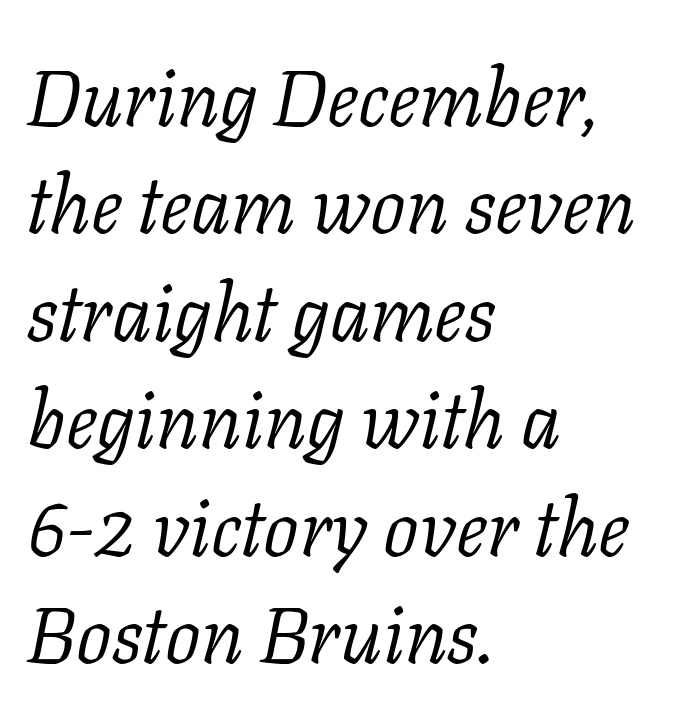
Q: Is the text bold? A: No.
Q: Is the text italic (slanted)? A: Yes, it leans right by about 11 degrees.
Q: Is the typeface a serif or a sans-serif typeface? A: Serif.
Q: Is the text underlined? A: No.
Q: How is the paragraph aligned? A: Left-aligned.
Q: Is the spacing between letters normal or unusually wide? A: Normal.
Q: Is the spacing between lines tight, normal or loose? A: Normal.
Q: Width (condensed, normal, or wide)? A: Normal.
Q: Stroke contrast? A: Low.
Q: x-height? A: Medium.
Q: Monospaced? A: No.
